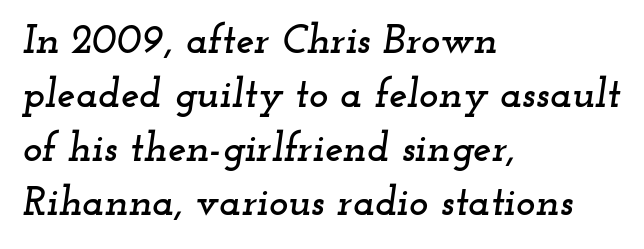
The image shows 41 px wide serif type, italic (leaning right); set left-aligned, normal line spacing (1.32x), normal letter spacing, not underlined; low stroke contrast and a small x-height.
